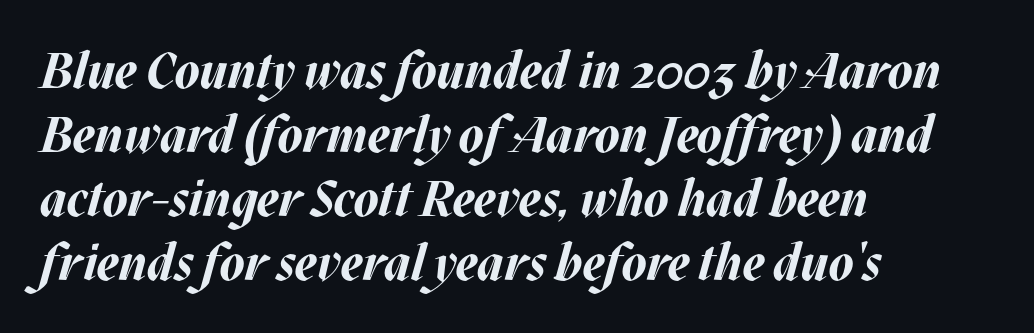
The image shows 50 px bold type, italic (leaning right); set left-aligned, normal line spacing (1.28x), normal letter spacing, not underlined; medium stroke contrast and a large x-height.
